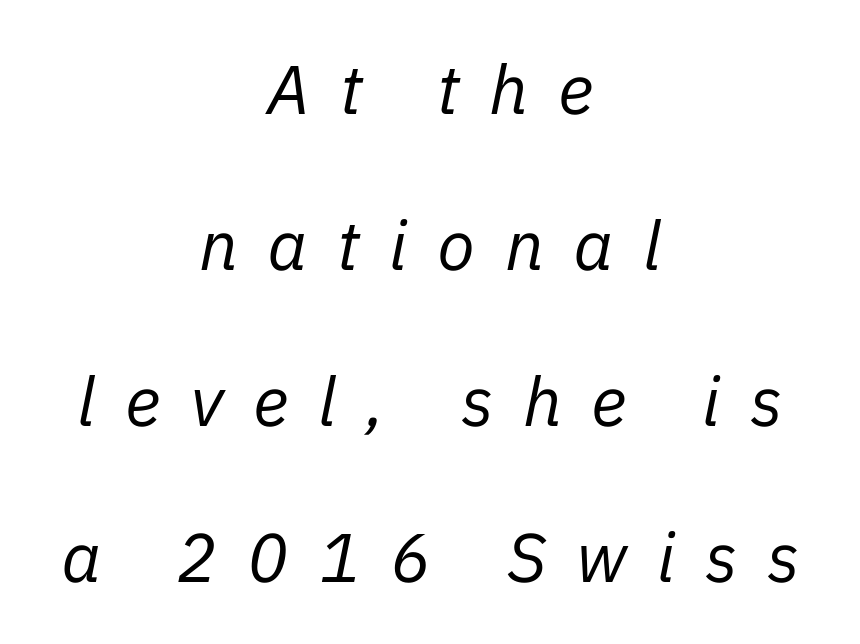
Q: Is the text bold? A: No.
Q: Is the text italic (slanted)? A: Yes, it leans right by about 11 degrees.
Q: Is the text underlined? A: No.
Q: How is the paragraph aligned? A: Centered.
Q: Is the spacing between letters normal or unusually wide? A: Unusually wide.
Q: Is the spacing between lines tight, normal or loose? A: Loose.
Q: Width (condensed, normal, or wide)? A: Normal.
Q: Stroke contrast? A: Low.
Q: x-height? A: Medium.
Q: Monospaced? A: No.
